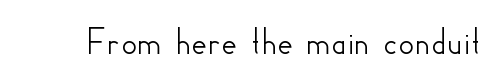
The image shows 39 px sans-serif type, upright; set normal letter spacing, not underlined; low stroke contrast and a small x-height.
